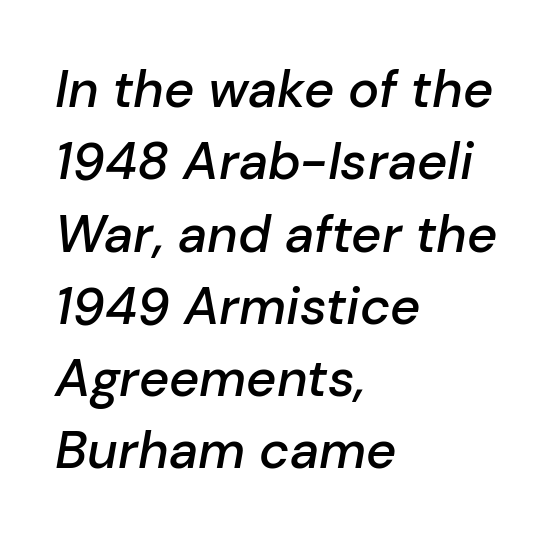
Q: Is the text bold? A: Semi-bold.
Q: Is the text italic (slanted)? A: Yes, it leans right by about 10 degrees.
Q: Is the text underlined? A: No.
Q: How is the paragraph aligned? A: Left-aligned.
Q: Is the spacing between letters normal or unusually wide? A: Normal.
Q: Is the spacing between lines tight, normal or loose? A: Normal.
Q: Width (condensed, normal, or wide)? A: Normal.
Q: Stroke contrast? A: Low.
Q: x-height? A: Medium.
Q: Monospaced? A: No.
